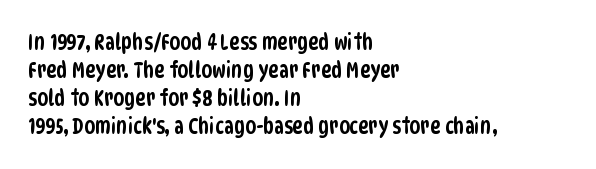
{"underline": "no", "align": "left", "line_spacing": "normal", "line_spacing_ratio": 1.28, "letter_spacing": "normal", "letter_spacing_em": 0.0, "glyph_px": 22}
